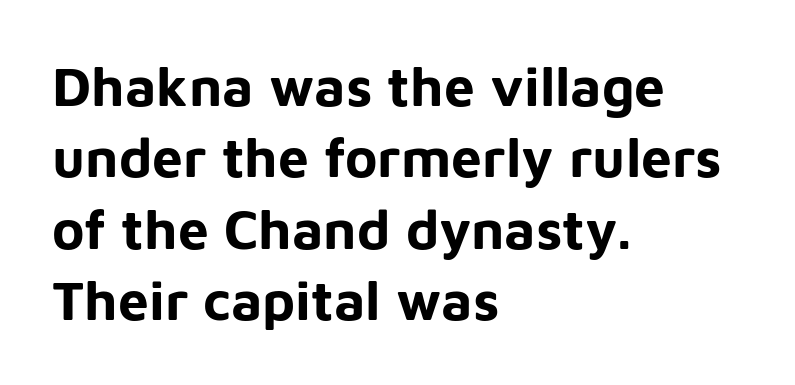
The image shows 55 px bold sans-serif type, upright; set left-aligned, normal line spacing (1.3x), normal letter spacing, not underlined; low stroke contrast and a medium x-height.
